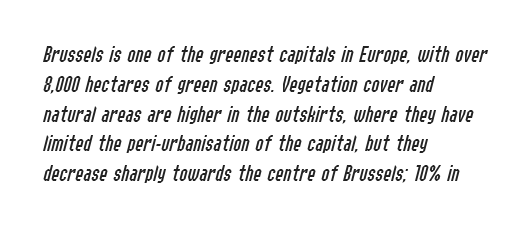
The image shows 24 px text type, italic (leaning right); set left-aligned, line spacing 1.24x, normal letter spacing, not underlined.
